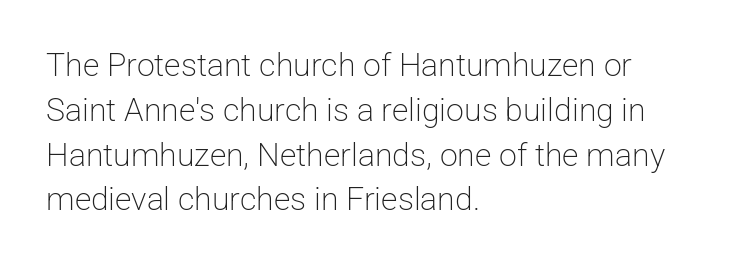
These lines are rendered in a variable-pitch font. Spacing between characters is what you'd get straight out of the box. The weight would be labelled regular, book, light, or lighter still. The specimen reads as upright at a glance. Bare-footed words on every line.
